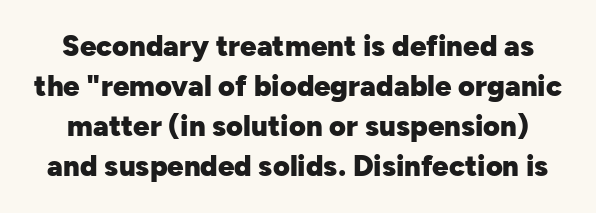
{"serif": "no", "italic": "no", "bold": "yes", "weight": "heavy", "width": "normal", "stroke_contrast": "low", "x_height": "medium", "monospaced": "no", "underline": "no", "line_spacing": "normal", "line_spacing_ratio": 1.38, "letter_spacing": "normal", "letter_spacing_em": 0.0, "glyph_px": 29}
